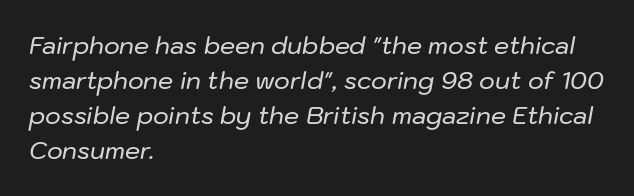
The image shows 24 px text type, italic (leaning right); set left-aligned, normal line spacing (1.46x), normal letter spacing, not underlined.
